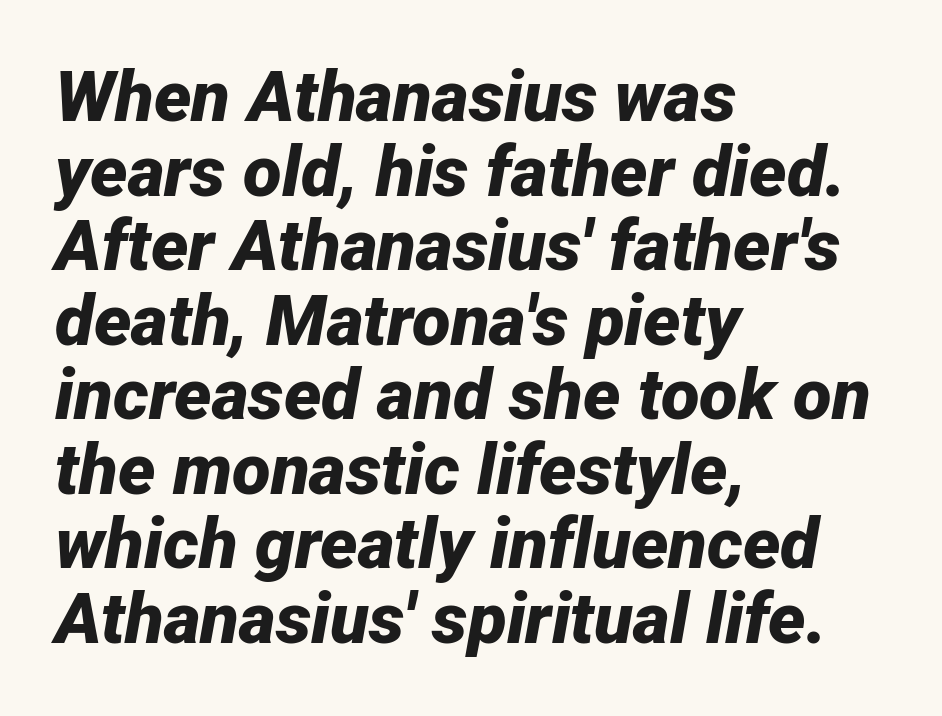
Q: Is the text bold? A: Yes.
Q: Is the text italic (slanted)? A: Yes, it leans right by about 12 degrees.
Q: Is the text underlined? A: No.
Q: How is the paragraph aligned? A: Left-aligned.
Q: Is the spacing between letters normal or unusually wide? A: Normal.
Q: Is the spacing between lines tight, normal or loose? A: Tight.
Q: Width (condensed, normal, or wide)? A: Normal.
Q: Stroke contrast? A: Low.
Q: x-height? A: Medium.
Q: Monospaced? A: No.
